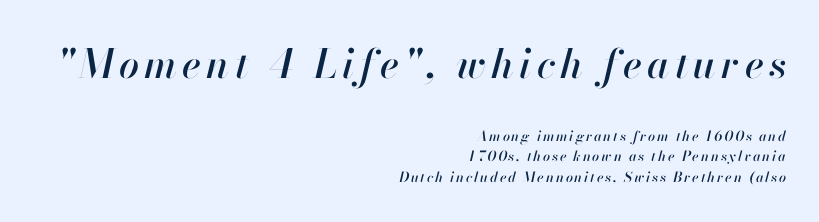
The paragraph shown leans on its right margin. Is the type slanted? Yes — the strokes lean at a clear angle. Leading: standard. The specimen omits any rule beneath the text block's lines. Character size in the leading block exceeds that of the trailing block. The face used here is proportionally spaced, like ordinary book or web type.
